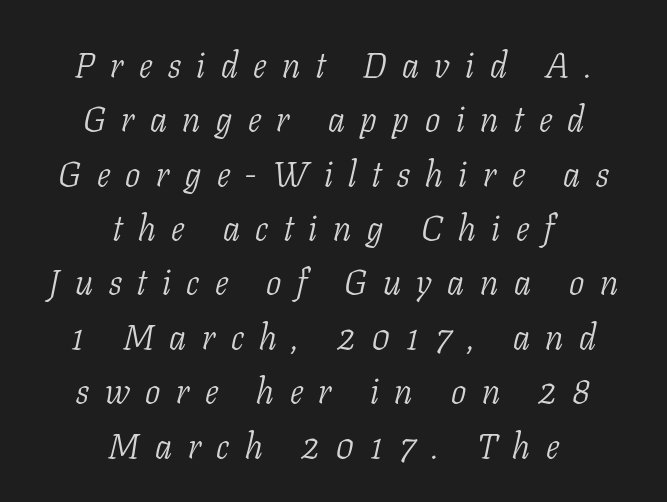
{"serif": "yes", "italic": "yes", "lean": "right", "slant_degrees": 11, "bold": "no", "weight": "light", "width": "condensed", "stroke_contrast": "low", "x_height": "medium", "monospaced": "no", "underline": "no", "align": "center", "line_spacing": "normal", "line_spacing_ratio": 1.51, "letter_spacing": "wide", "letter_spacing_em": 0.43, "glyph_px": 36}
